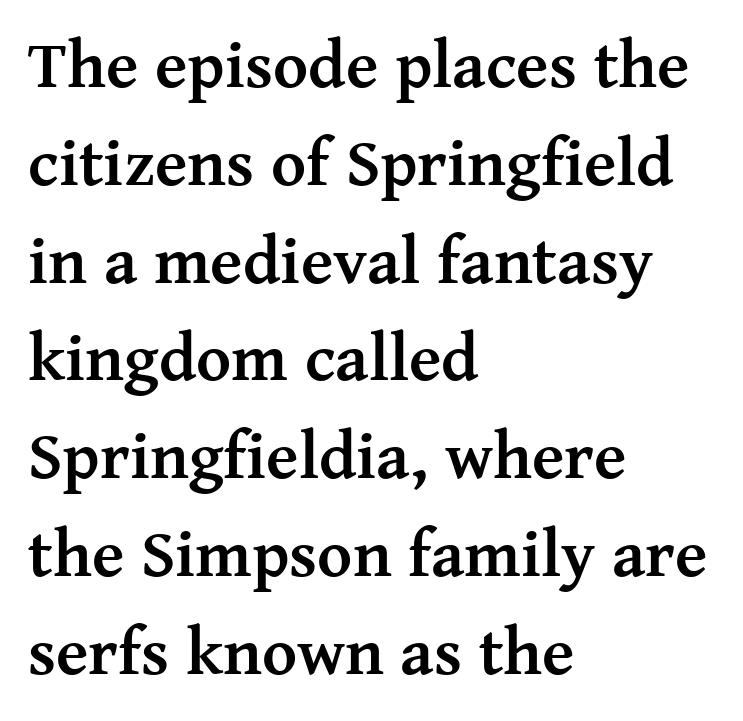
The letters advance in unequal steps, a hallmark of proportional type. Left-aligned paragraph, ragged on the right. There is no visible air inserted between adjacent glyphs. A roman cut, with each character standing at attention.
